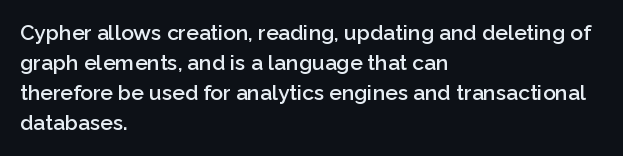
The image shows 21 px text type, upright; set left-aligned, normal line spacing (1.43x), normal letter spacing, not underlined.
